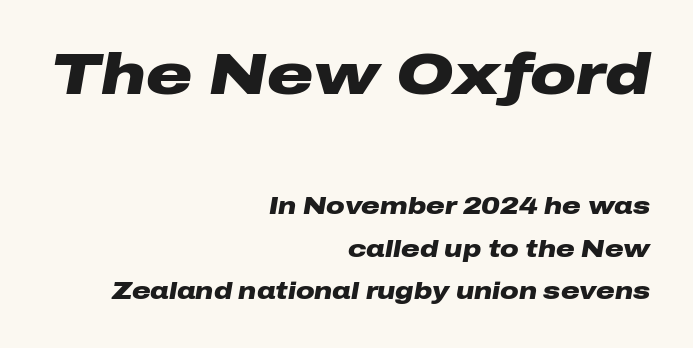
{"italic": "yes", "lean": "right", "slant_degrees": 10, "bold": "yes", "weight": "heavy", "width": "wide", "stroke_contrast": "low", "x_height": "medium", "monospaced": "no", "underline": "no", "align": "right", "line_spacing_ratio": 1.84, "letter_spacing": "normal", "letter_spacing_em": 0.0, "larger_block": "first", "size_ratio": 2.48, "glyph_px": 57}
